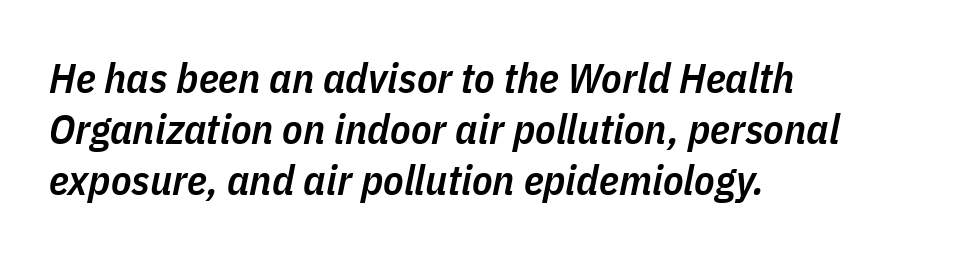
The image shows 42 px semibold, condensed type, italic (leaning right); set left-aligned, line spacing 1.21x, normal letter spacing, not underlined; low stroke contrast and a medium x-height.
